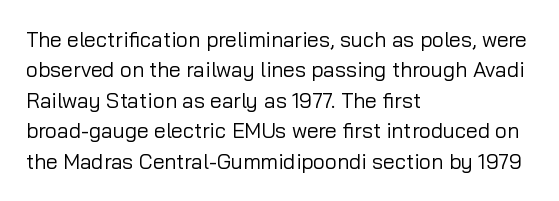
The image shows 21 px text type, upright; set left-aligned, normal line spacing (1.45x), normal letter spacing, not underlined.
